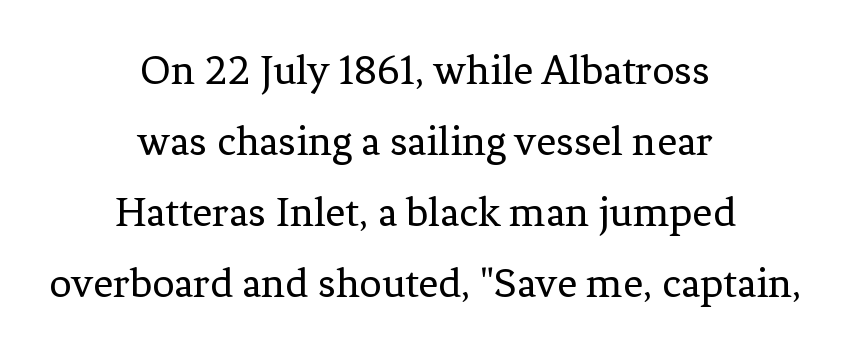
The image shows 44 px regular-weight serif type, upright; set centered, normal line spacing (1.61x), normal letter spacing, not underlined; low stroke contrast and a medium x-height.
